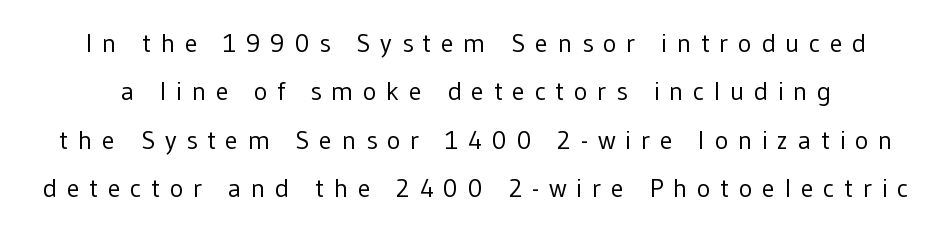
The image shows 26 px text type, upright; set line spacing 1.86x, unusually wide letter spacing (+0.37 em), not underlined.
